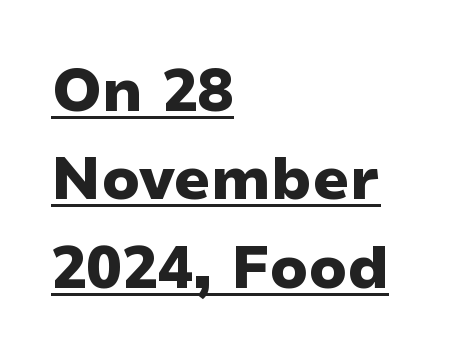
The image shows 59 px heavy, wide sans-serif type, upright; set left-aligned, normal line spacing (1.5x), normal letter spacing, underlined; low stroke contrast and a medium x-height.
